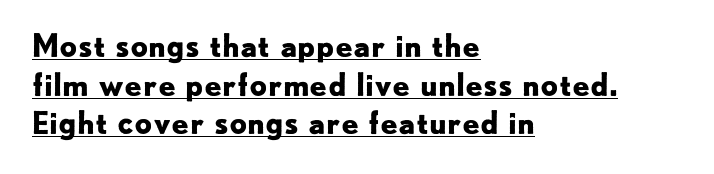
{"serif": "no", "italic": "no", "bold": "yes", "weight": "bold", "width": "normal", "stroke_contrast": "low", "x_height": "small", "monospaced": "no", "underline": "yes", "align": "left", "line_spacing": "normal", "line_spacing_ratio": 1.25, "letter_spacing": "normal", "letter_spacing_em": 0.0, "glyph_px": 31}
